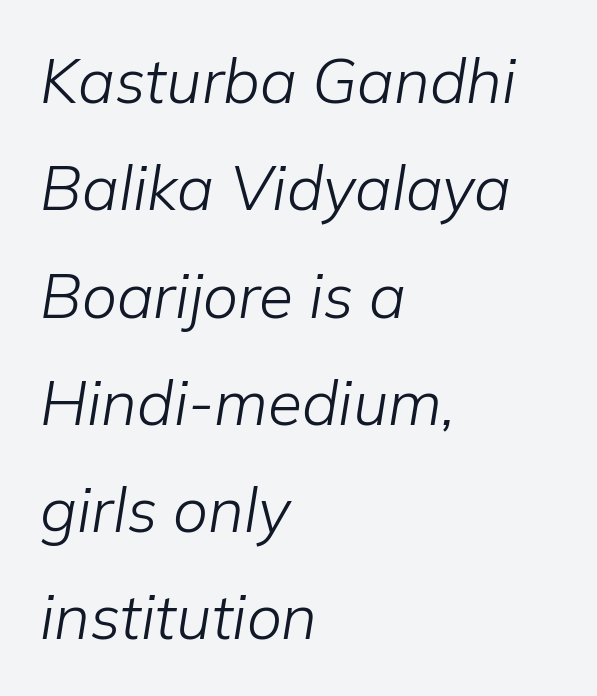
The image shows 62 px light type, italic (leaning right); set left-aligned, line spacing 1.73x, normal letter spacing, not underlined; low stroke contrast and a medium x-height.
